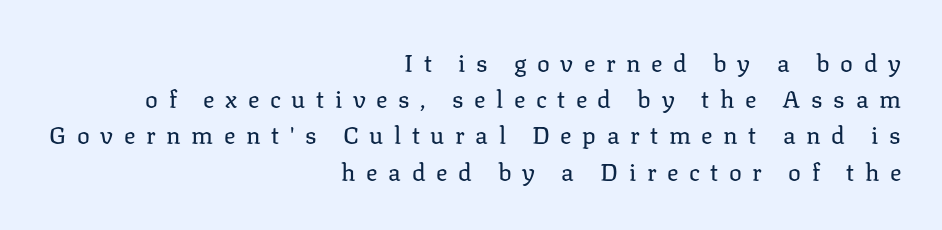
{"italic": "no", "bold": "no", "underline": "no", "align": "right", "line_spacing": "normal", "line_spacing_ratio": 1.51, "letter_spacing": "wide", "letter_spacing_em": 0.44, "glyph_px": 24}
